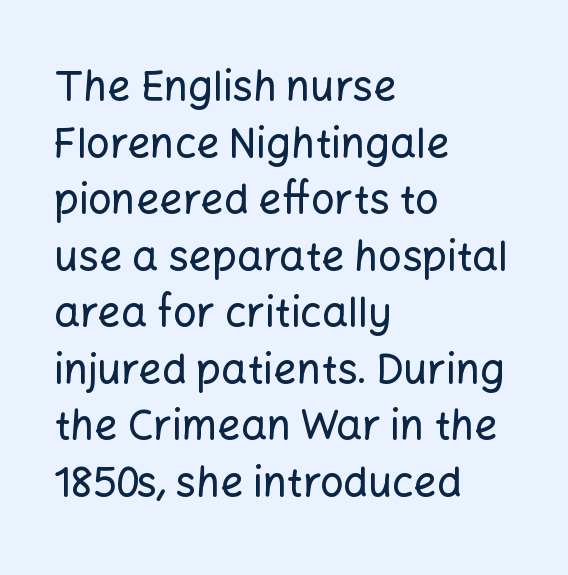
{"serif": "no", "italic": "no", "width": "normal", "stroke_contrast": "low", "x_height": "medium", "monospaced": "no", "underline": "no", "align": "left", "line_spacing": "normal", "line_spacing_ratio": 1.38, "letter_spacing": "normal", "letter_spacing_em": 0.0, "glyph_px": 41}
